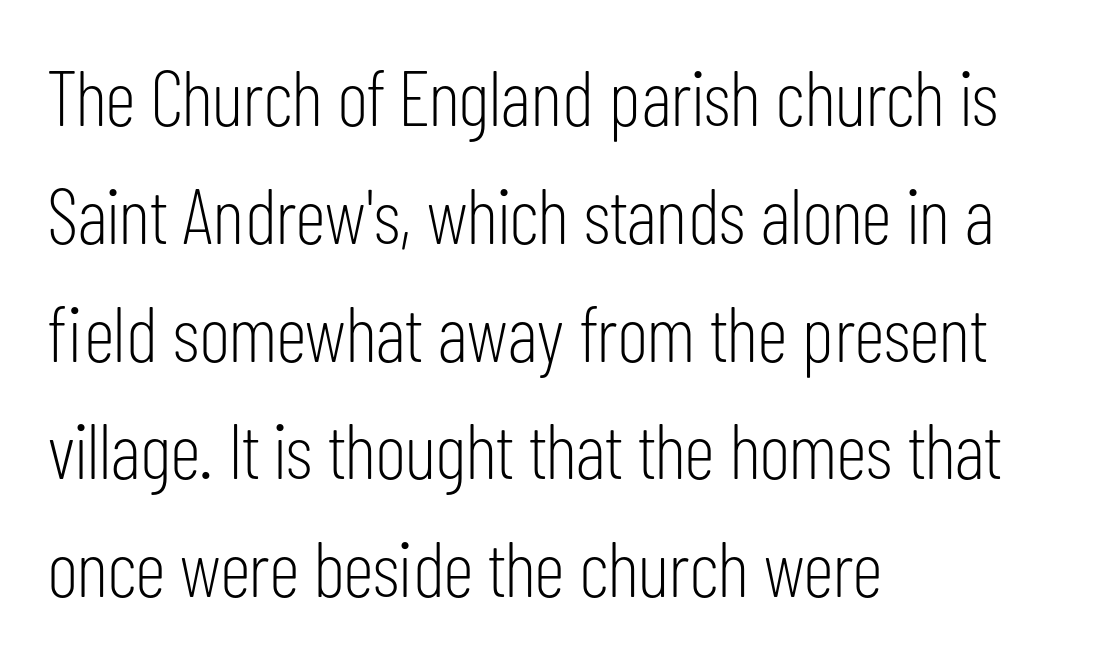
The image shows 78 px light, condensed sans-serif type, upright; set left-aligned, normal line spacing (1.51x), normal letter spacing, not underlined; low stroke contrast and a medium x-height.
